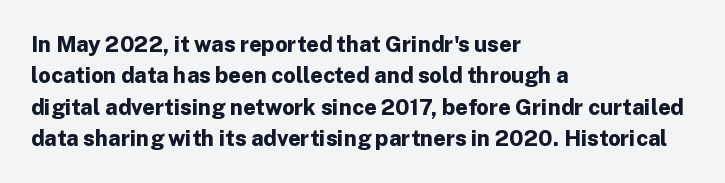
{"italic": "no", "bold": "yes", "underline": "no", "align": "left", "line_spacing": "normal", "line_spacing_ratio": 1.43, "letter_spacing": "normal", "letter_spacing_em": 0.0, "glyph_px": 22}
